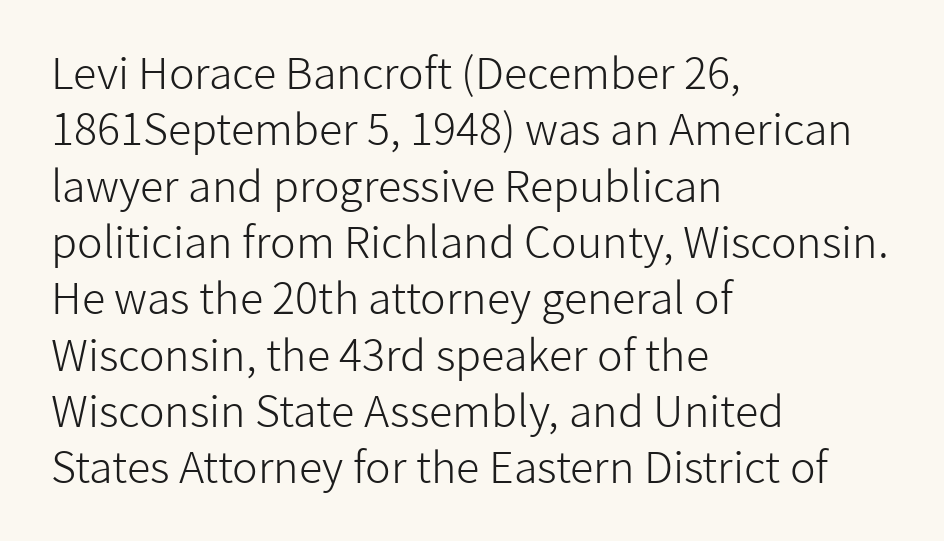
The image shows 43 px light sans-serif type, upright; set left-aligned, normal line spacing (1.31x), normal letter spacing, not underlined; low stroke contrast and a medium x-height.
